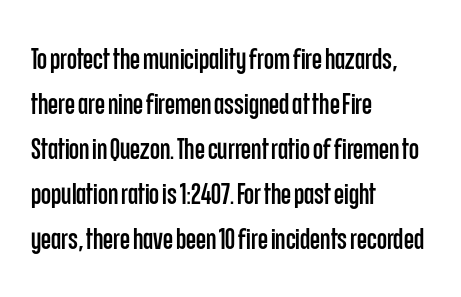
Does the copy run flush right? No — it runs flush left. Tracking value appears to be zero — textbook default spacing. Only glyphs here, with clear space below each row. A normal amount of white space separates one row of letters from the next. Is this a fixed-width face? No — the glyphs have proportional, varying widths. You can tell from the bare stems that sans-serif type was used.
